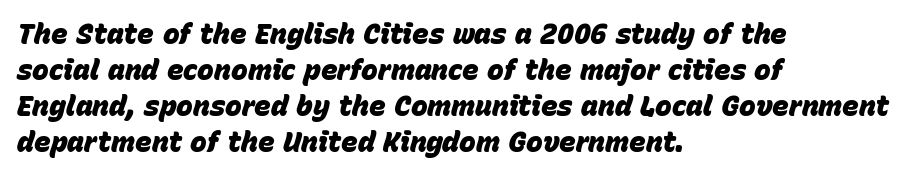
The image shows 28 px heavy type, italic (leaning right); set left-aligned, normal line spacing (1.29x), normal letter spacing, not underlined; low stroke contrast and a large x-height.
